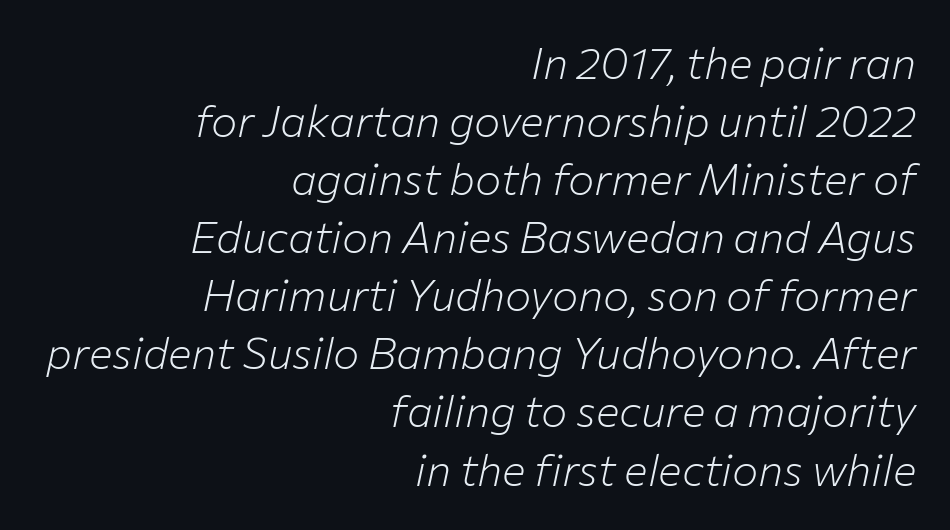
Stem width sits at or under what a default text font uses. Standard letterfit; no display-style spreading of the glyphs. Line endings align vertically; line beginnings do not. Rendered with sloped, italic letterforms. Whoever set this chose a conventional vertical rhythm. You could not count columns in this text — the font is proportionally spaced.
